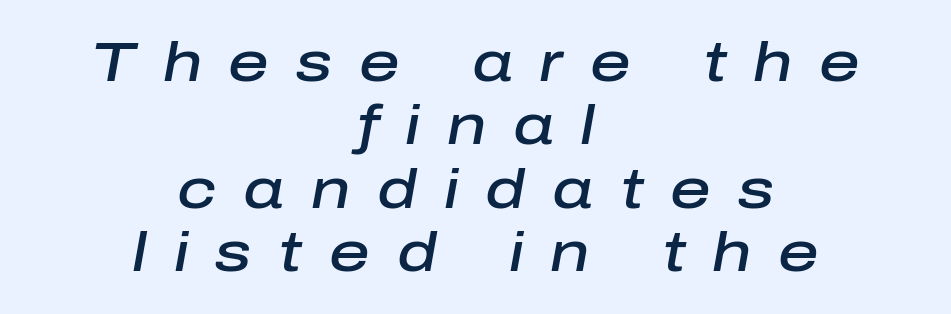
The image shows 56 px semibold type, italic (leaning right); set centered, tight line spacing (1.13x), unusually wide letter spacing (+0.48 em), not underlined; low stroke contrast and a medium x-height.
